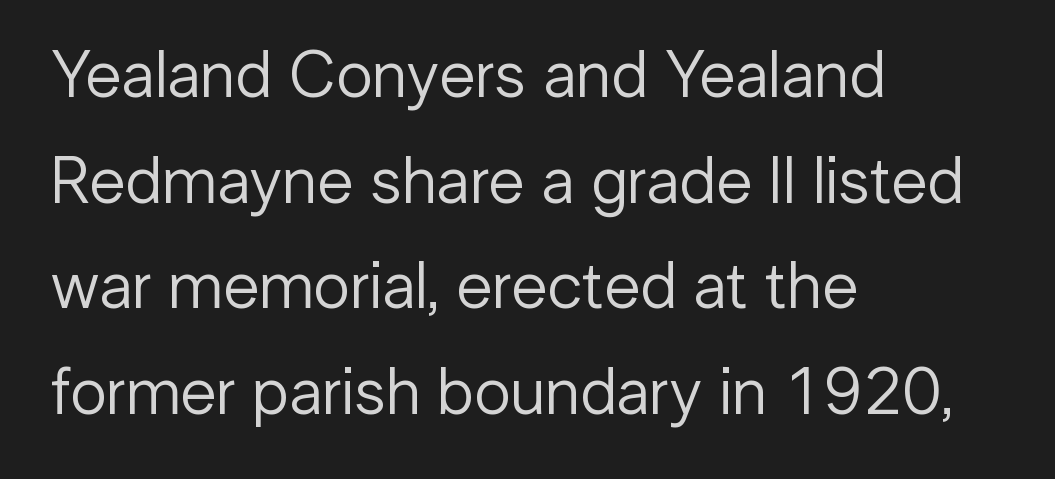
The image shows 66 px regular-weight sans-serif type, upright; set left-aligned, normal line spacing (1.6x), normal letter spacing, not underlined; low stroke contrast and a medium x-height.
